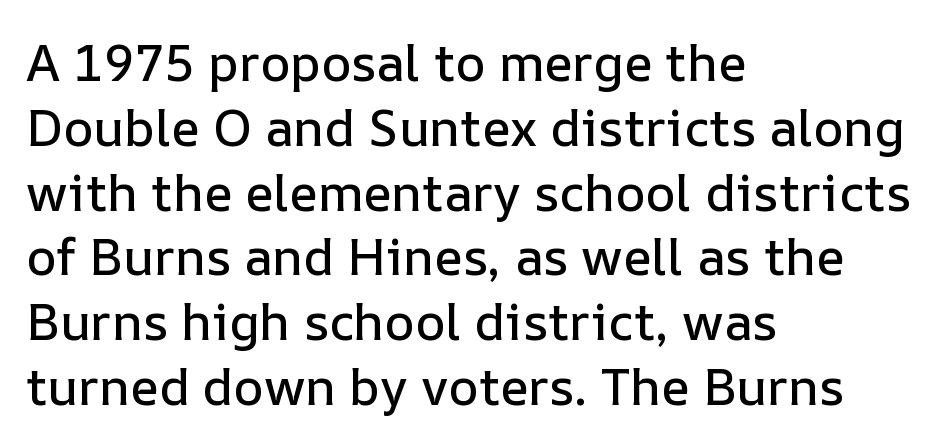
{"italic": "no", "width": "normal", "stroke_contrast": "low", "x_height": "medium", "monospaced": "no", "underline": "no", "align": "left", "line_spacing": "normal", "line_spacing_ratio": 1.27, "letter_spacing": "normal", "letter_spacing_em": 0.0, "glyph_px": 51}
